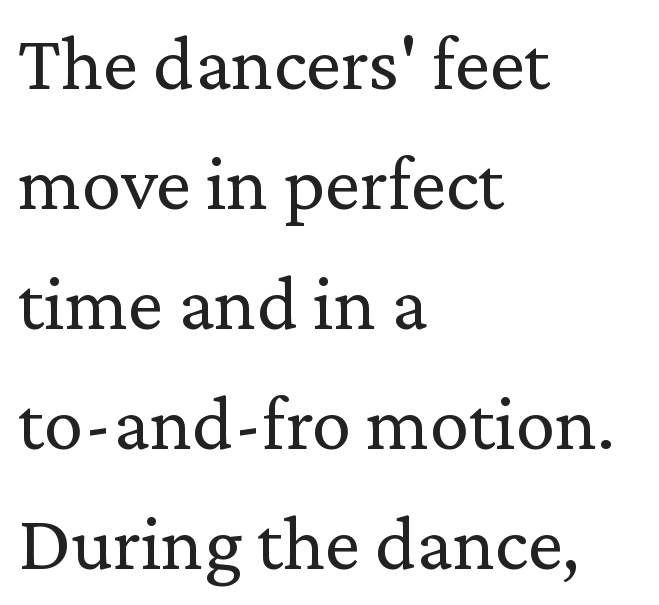
The image shows 79 px regular-weight serif type, upright; set left-aligned, normal line spacing (1.52x), normal letter spacing, not underlined; low stroke contrast and a medium x-height.
